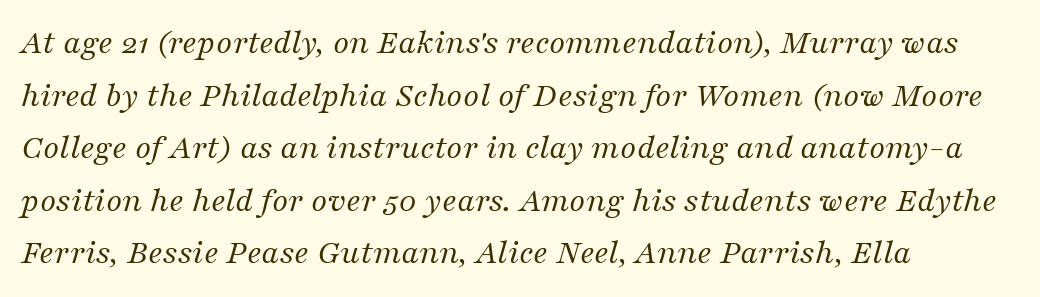
The image shows 36 px regular-weight serif type, italic (leaning right); set left-aligned, normal line spacing (1.46x), normal letter spacing, not underlined; medium stroke contrast and a medium x-height.
